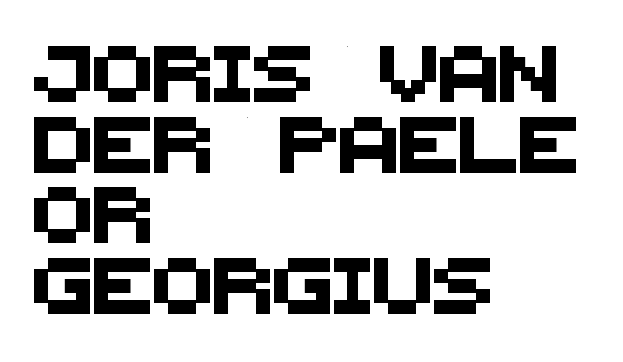
Q: Is the typeface a serif or a sans-serif typeface? A: Sans-serif.
Q: Is the text underlined? A: No.
Q: How is the paragraph aligned? A: Left-aligned.
Q: Is the spacing between letters normal or unusually wide? A: Normal.
Q: Is the spacing between lines tight, normal or loose? A: Normal.
Q: Width (condensed, normal, or wide)? A: Normal.
Q: Stroke contrast? A: Medium.
Q: x-height? A: Large.
Q: Monospaced? A: No.
